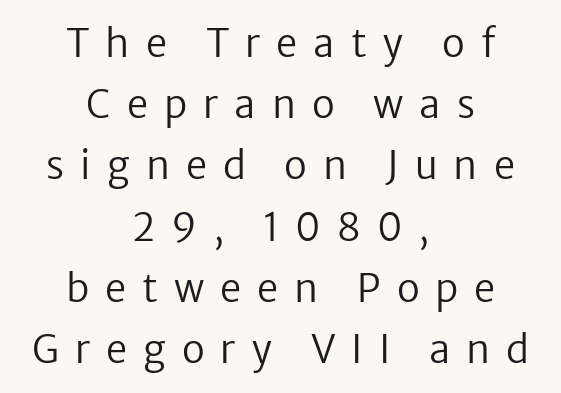
The image shows 38 px regular-weight sans-serif type, upright; set centered, normal line spacing (1.61x), unusually wide letter spacing (+0.42 em), not underlined; low stroke contrast and a medium x-height.
